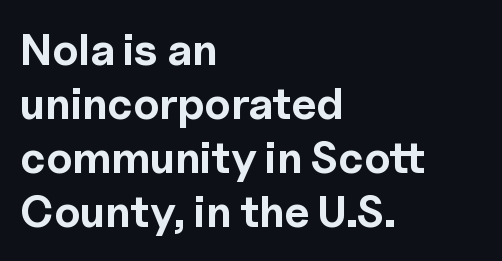
{"serif": "no", "italic": "no", "bold": "yes", "weight": "bold", "width": "normal", "x_height": "medium", "monospaced": "no", "underline": "no", "align": "left", "line_spacing_ratio": 1.23, "letter_spacing": "normal", "letter_spacing_em": 0.0, "glyph_px": 44}
